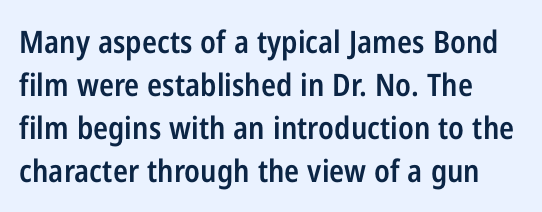
{"serif": "no", "italic": "no", "bold": "semi", "weight": "semibold", "width": "condensed", "stroke_contrast": "low", "x_height": "medium", "monospaced": "no", "underline": "no", "line_spacing": "normal", "line_spacing_ratio": 1.39, "letter_spacing": "normal", "letter_spacing_em": 0.0, "glyph_px": 31}
